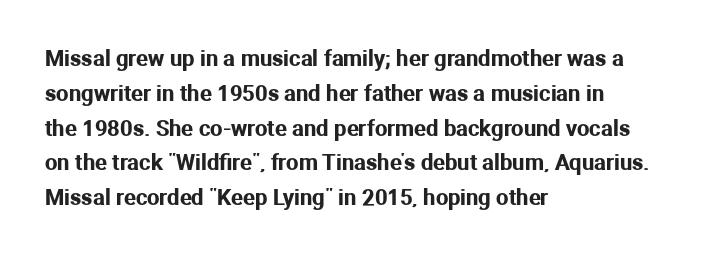
{"italic": "no", "underline": "no", "align": "left", "line_spacing": "normal", "line_spacing_ratio": 1.58, "letter_spacing": "normal", "letter_spacing_em": 0.0, "glyph_px": 22}
